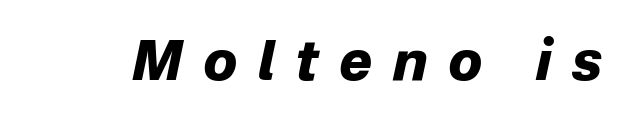
Quick note: italic. In terms of weight, the rendering is a true, heavy bold. The specimen omits any rule beneath the text block's lines. These lines are rendered in a variable-pitch font. Compared with typical body copy, the letter spacing here is much looser.
